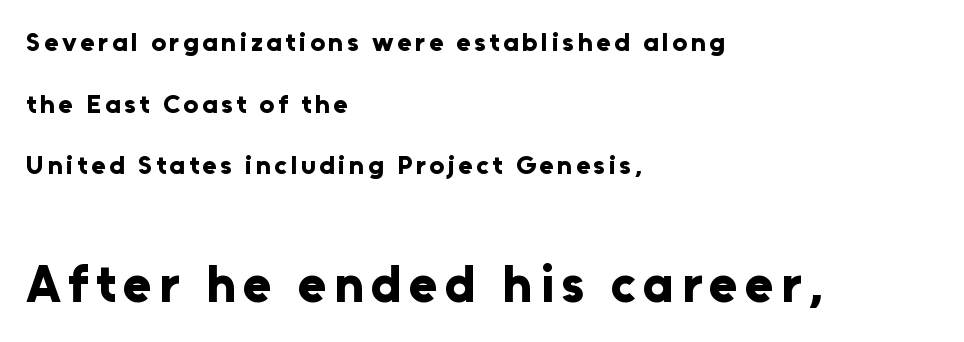
{"serif": "no", "italic": "no", "bold": "yes", "weight": "bold", "width": "normal", "stroke_contrast": "low", "x_height": "medium", "monospaced": "no", "underline": "no", "align": "left", "line_spacing": "loose", "line_spacing_ratio": 2.37, "larger_block": "second", "size_ratio": 2.0, "glyph_px": 52}
